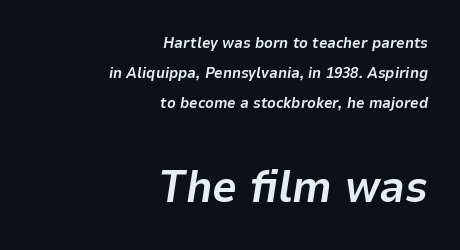
The passage shown stacks its lines with a broad gap. Is the block centered? No — it sits flush against the right margin. Think of a printed novel: that variable character pitch is what you see here. Beneath every word, the page is bare.
